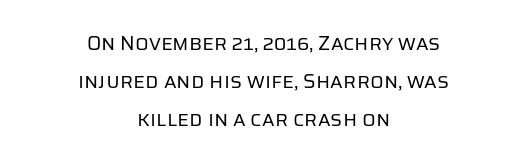
{"italic": "no", "bold": "no", "underline": "no", "align": "center", "line_spacing_ratio": 1.89, "letter_spacing": "normal", "letter_spacing_em": 0.0, "glyph_px": 20}
